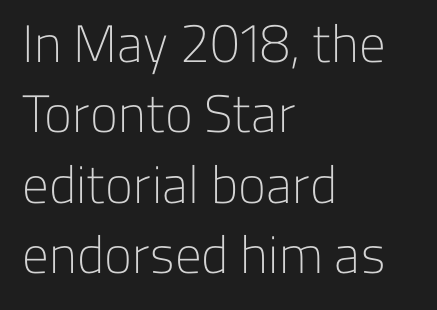
The passage shown has conventional tracking throughout. Line beginnings align vertically; line endings do not. Underlining? Definitely not there. Is the stroke heavy? The answer is a plain regular-or-lighter. Is there much room between lines? A standard amount, neither cramped nor airy.
